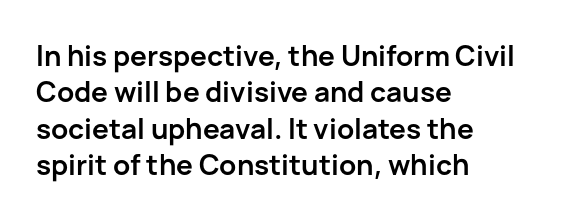
Every row of glyphs begins at an identical x-position on the left. Heft: maximum for text — a bold. This sample has the flowing, uneven cadence of proportional lettering. Inter-character spacing is left at the font's built-in metrics.
